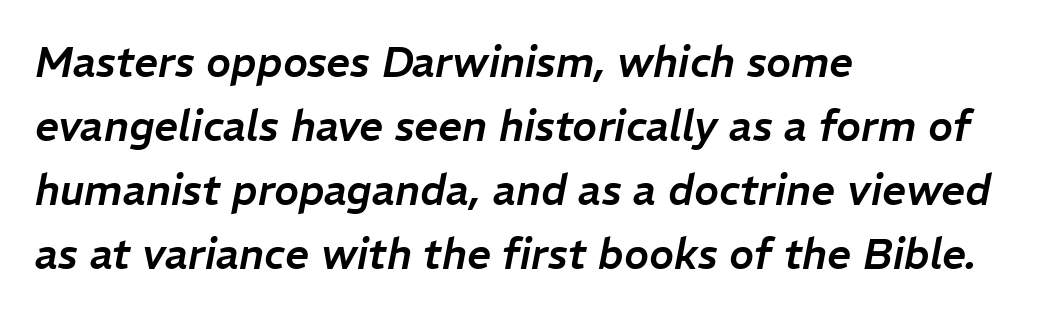
Q: Is the text italic (slanted)? A: Yes, it leans right by about 11 degrees.
Q: Is the text underlined? A: No.
Q: How is the paragraph aligned? A: Left-aligned.
Q: Is the spacing between letters normal or unusually wide? A: Normal.
Q: Is the spacing between lines tight, normal or loose? A: Normal.
Q: Width (condensed, normal, or wide)? A: Normal.
Q: Stroke contrast? A: Low.
Q: x-height? A: Medium.
Q: Monospaced? A: No.
